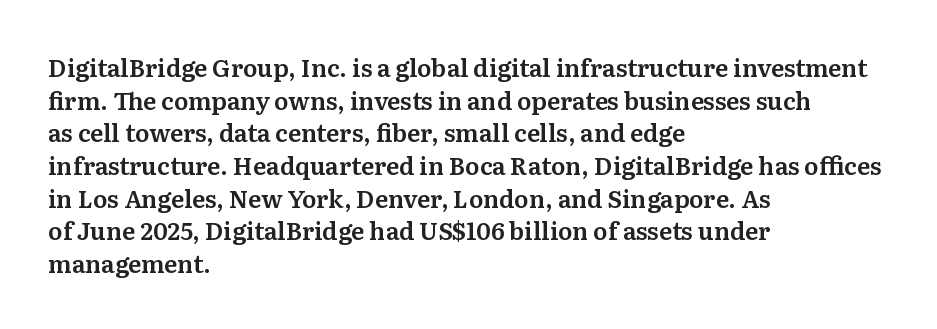
{"italic": "no", "underline": "no", "align": "left", "line_spacing": "normal", "line_spacing_ratio": 1.36, "letter_spacing": "normal", "letter_spacing_em": 0.0, "glyph_px": 24}
